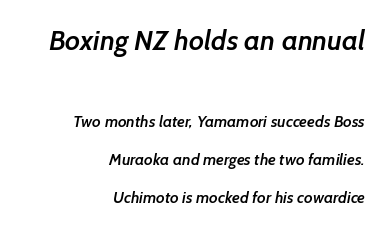
{"serif": "no", "bold": "semi", "weight": "semibold", "width": "normal", "stroke_contrast": "low", "x_height": "medium", "monospaced": "no", "underline": "no", "align": "right", "line_spacing": "loose", "line_spacing_ratio": 2.37, "letter_spacing": "normal", "letter_spacing_em": 0.0, "larger_block": "first", "size_ratio": 1.75, "glyph_px": 28}
